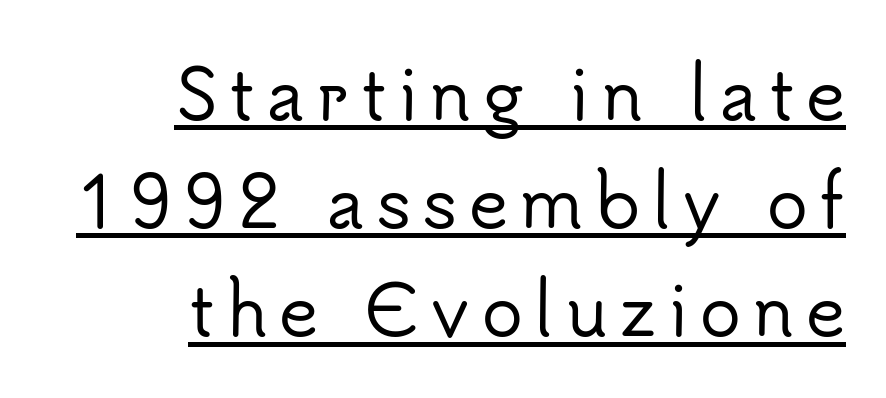
The image shows 68 px sans-serif type, upright; set right-aligned, normal line spacing (1.59x), underlined; low stroke contrast and a small x-height.
